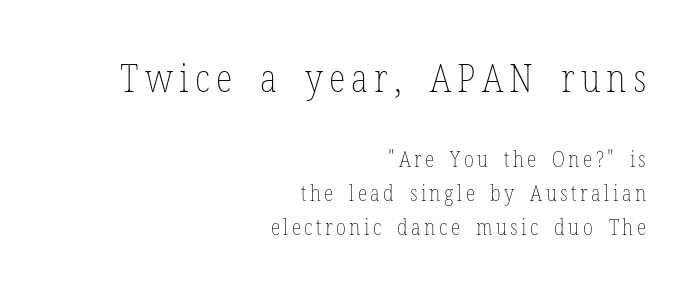
{"italic": "no", "bold": "no", "weight": "thin", "width": "condensed", "stroke_contrast": "low", "x_height": "medium", "monospaced": "no", "underline": "no", "align": "right", "line_spacing": "normal", "line_spacing_ratio": 1.55, "larger_block": "first", "size_ratio": 1.77, "glyph_px": 39}
